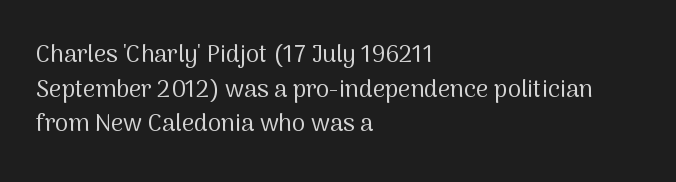
Regarding leading, the lines here are spaced in the standard way. The letters look calm and open, with moderate or lighter stems. Layout note: lines flush left. The rendering keeps characters at their native spacing. The lettering stays uniformly vertical, giving the passage a roman look. Underline: absent.
